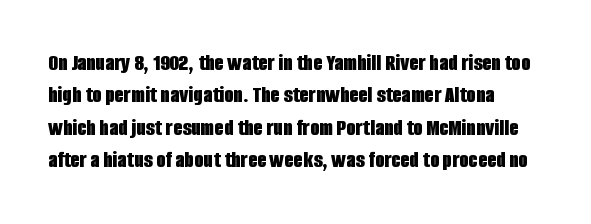
{"italic": "no", "bold": "yes", "underline": "no", "line_spacing": "normal", "line_spacing_ratio": 1.35, "letter_spacing": "normal", "letter_spacing_em": 0.0, "glyph_px": 24}
